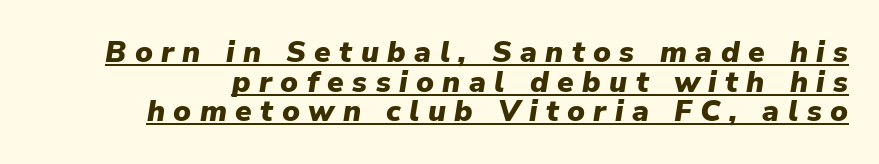
The image shows 30 px heavy type, italic (leaning right); set tight line spacing (0.99x), unusually wide letter spacing (+0.28 em), underlined; low stroke contrast and a medium x-height.
